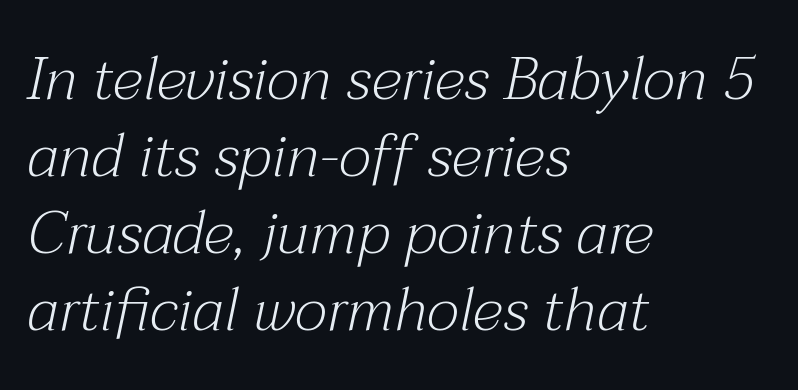
{"serif": "yes", "italic": "yes", "lean": "right", "slant_degrees": 12, "bold": "no", "weight": "light", "width": "normal", "stroke_contrast": "medium", "x_height": "medium", "monospaced": "no", "underline": "no", "align": "left", "line_spacing": "normal", "line_spacing_ratio": 1.26, "letter_spacing": "normal", "letter_spacing_em": 0.0, "glyph_px": 61}
